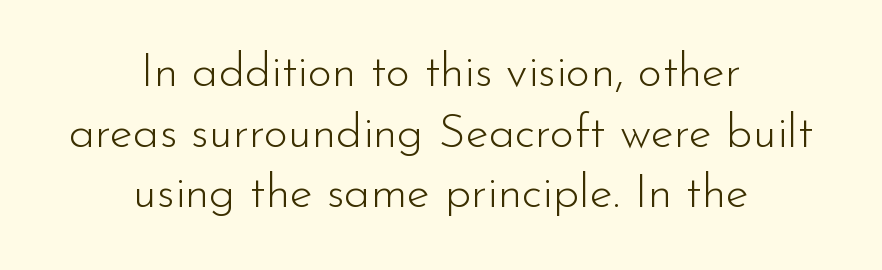
Q: Is the text bold? A: No.
Q: Is the text italic (slanted)? A: No, it is upright.
Q: Is the typeface a serif or a sans-serif typeface? A: Sans-serif.
Q: Is the text underlined? A: No.
Q: How is the paragraph aligned? A: Centered.
Q: Is the spacing between letters normal or unusually wide? A: Normal.
Q: Is the spacing between lines tight, normal or loose? A: Normal.
Q: Width (condensed, normal, or wide)? A: Normal.
Q: Stroke contrast? A: Low.
Q: x-height? A: Small.
Q: Monospaced? A: No.
